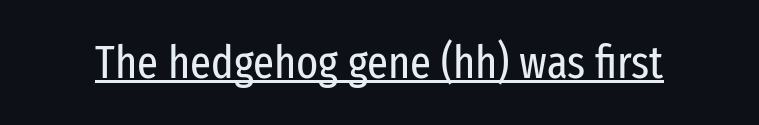
{"serif": "no", "italic": "no", "bold": "no", "weight": "regular", "width": "condensed", "stroke_contrast": "low", "x_height": "medium", "monospaced": "no", "underline": "yes", "letter_spacing": "normal", "letter_spacing_em": 0.0, "glyph_px": 46}
